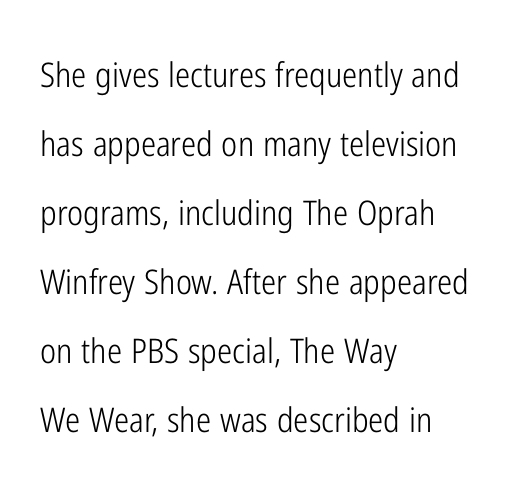
{"serif": "no", "italic": "no", "bold": "no", "weight": "light", "width": "condensed", "stroke_contrast": "low", "x_height": "medium", "monospaced": "no", "underline": "no", "align": "left", "line_spacing": "loose", "line_spacing_ratio": 2.03, "letter_spacing": "normal", "letter_spacing_em": 0.0, "glyph_px": 34}
